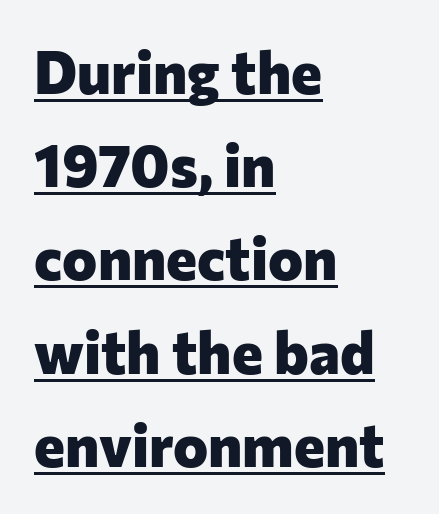
The glyphs are accompanied by a horizontal stroke just below them. The typesetting leans heavy: a genuine bold. Whoever set this chose a conventional vertical rhythm. Casual observation: everything's shoved over to the left. The lettering stays uniformly vertical, giving the passage a roman look.
